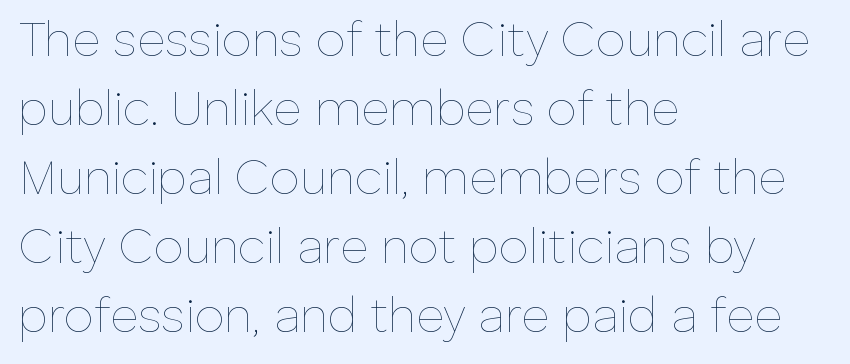
The image shows 48 px thin type, upright; set left-aligned, normal line spacing (1.44x), normal letter spacing, not underlined; low stroke contrast and a medium x-height.
